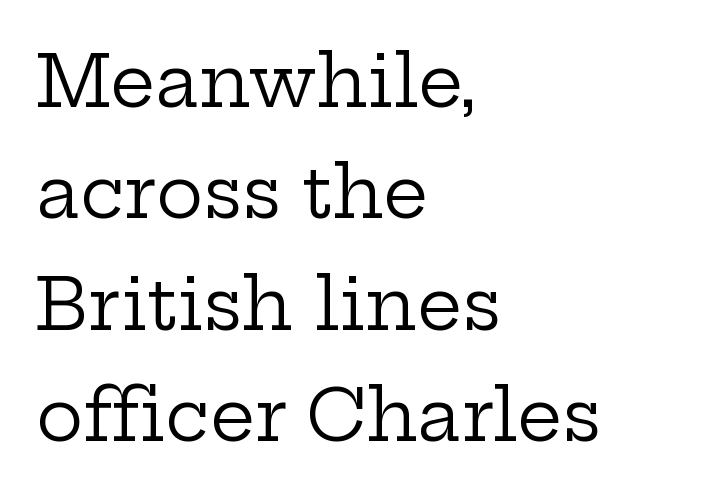
Q: Is the text bold? A: No.
Q: Is the text italic (slanted)? A: No, it is upright.
Q: Is the typeface a serif or a sans-serif typeface? A: Serif.
Q: Is the text underlined? A: No.
Q: How is the paragraph aligned? A: Left-aligned.
Q: Is the spacing between letters normal or unusually wide? A: Normal.
Q: Is the spacing between lines tight, normal or loose? A: Normal.
Q: Width (condensed, normal, or wide)? A: Wide.
Q: Stroke contrast? A: Low.
Q: x-height? A: Medium.
Q: Monospaced? A: No.
